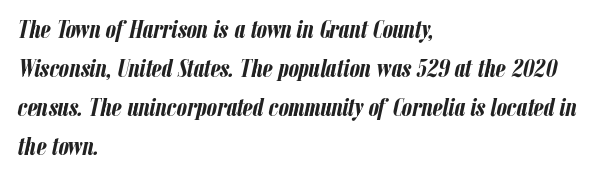
Q: Is the text bold? A: Yes.
Q: Is the text italic (slanted)? A: Yes, it leans right by about 12 degrees.
Q: Is the text underlined? A: No.
Q: How is the paragraph aligned? A: Left-aligned.
Q: Is the spacing between letters normal or unusually wide? A: Normal.
Q: Is the spacing between lines tight, normal or loose? A: Normal.
